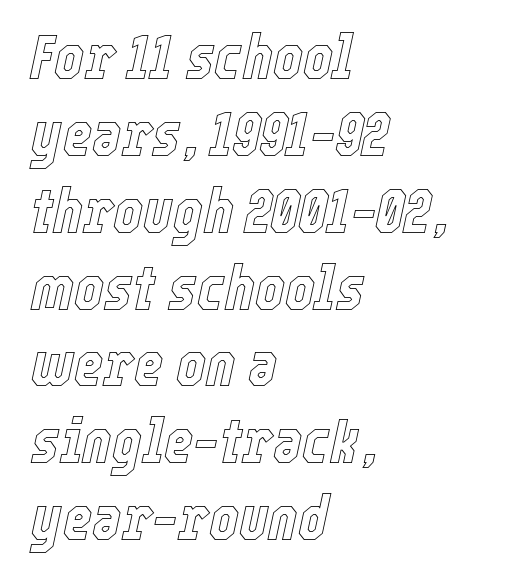
The image shows 63 px condensed type, italic (leaning right); set left-aligned, line spacing 1.22x, normal letter spacing, not underlined; a medium x-height.
